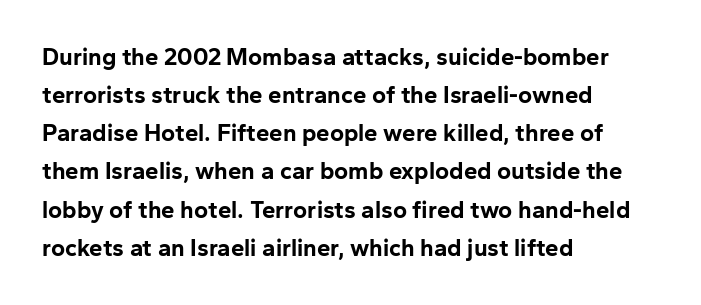
The image shows 24 px bold type, upright; set left-aligned, normal line spacing (1.59x), normal letter spacing, not underlined.
